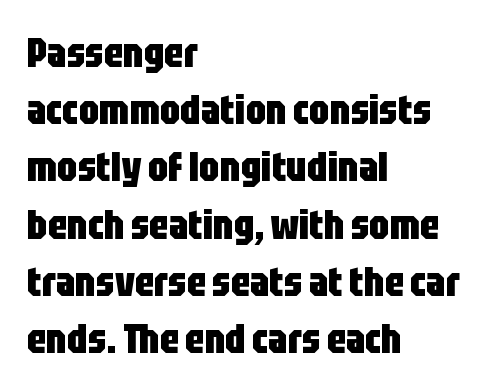
The image shows 40 px heavy, condensed sans-serif type, upright; set left-aligned, normal line spacing (1.43x), normal letter spacing, not underlined; low stroke contrast and a large x-height.
